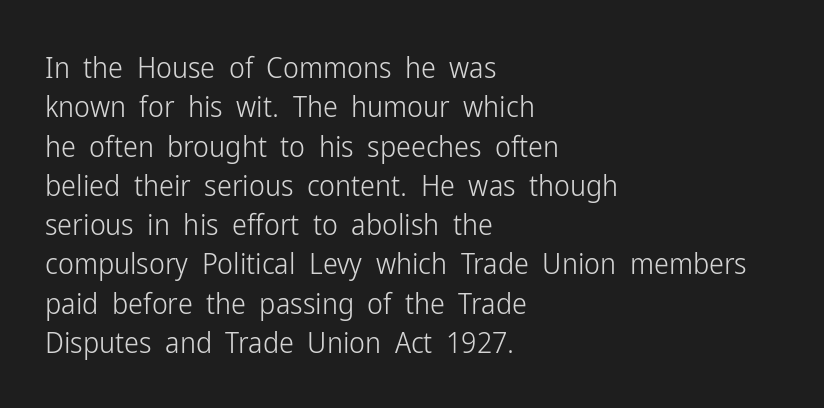
{"serif": "no", "italic": "no", "bold": "no", "weight": "light", "width": "condensed", "stroke_contrast": "low", "x_height": "medium", "monospaced": "no", "underline": "no", "align": "left", "line_spacing": "normal", "line_spacing_ratio": 1.31, "letter_spacing": "normal", "letter_spacing_em": 0.0, "glyph_px": 30}
